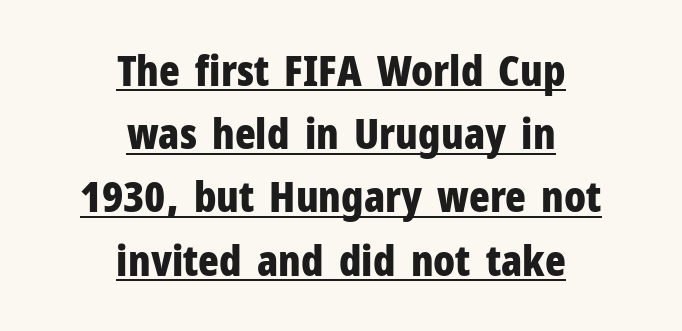
{"serif": "no", "italic": "no", "bold": "yes", "weight": "bold", "width": "condensed", "stroke_contrast": "low", "x_height": "medium", "monospaced": "no", "underline": "yes", "align": "center", "line_spacing": "normal", "line_spacing_ratio": 1.47, "letter_spacing": "normal", "letter_spacing_em": 0.0, "glyph_px": 43}
